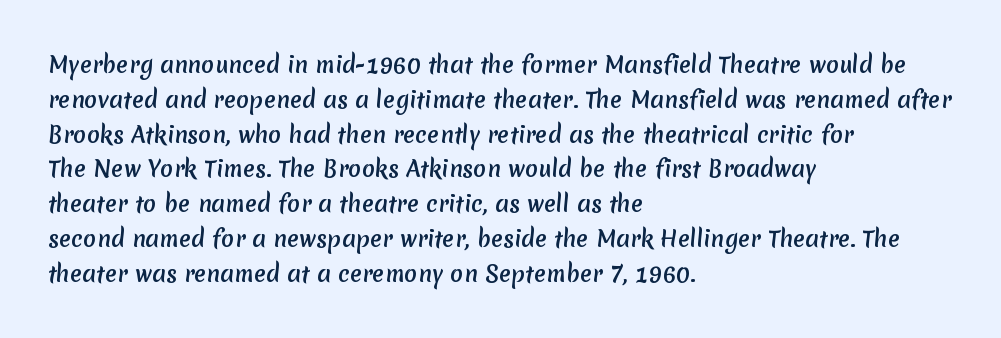
Q: Is the text underlined? A: No.
Q: How is the paragraph aligned? A: Left-aligned.
Q: Is the spacing between letters normal or unusually wide? A: Normal.
Q: Is the spacing between lines tight, normal or loose? A: Normal.
